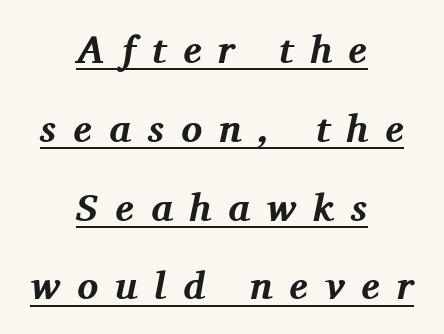
{"serif": "yes", "italic": "yes", "lean": "right", "slant_degrees": 11, "bold": "yes", "weight": "bold", "width": "normal", "stroke_contrast": "medium", "x_height": "medium", "monospaced": "no", "underline": "yes", "align": "center", "line_spacing": "loose", "line_spacing_ratio": 2.02, "letter_spacing": "wide", "letter_spacing_em": 0.43, "glyph_px": 39}
